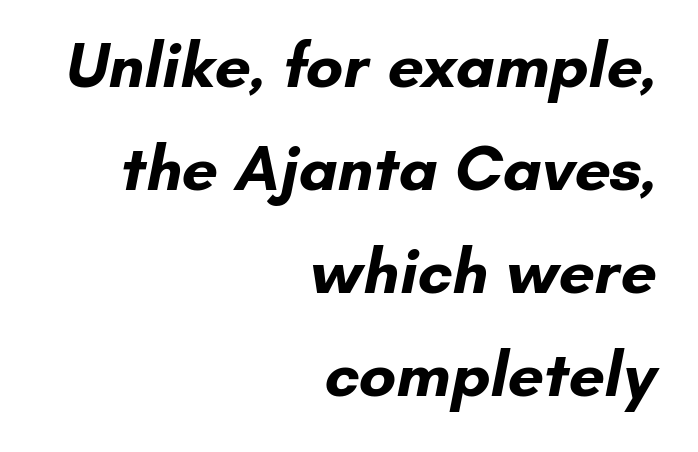
The image shows 64 px bold sans-serif type; set right-aligned, normal line spacing (1.61x), normal letter spacing, not underlined; low stroke contrast and a small x-height.
